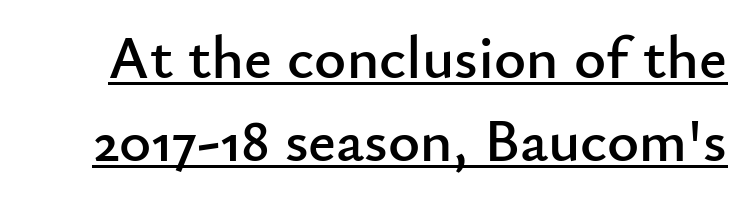
The image shows 61 px sans-serif type, upright; set normal line spacing (1.36x), normal letter spacing, underlined; low stroke contrast and a small x-height.
